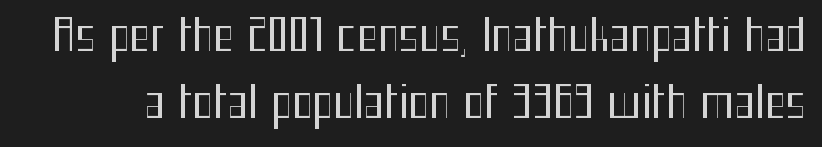
The image shows 44 px regular-weight, condensed sans-serif type, upright; set normal line spacing (1.53x), normal letter spacing, not underlined; medium stroke contrast and a medium x-height.
